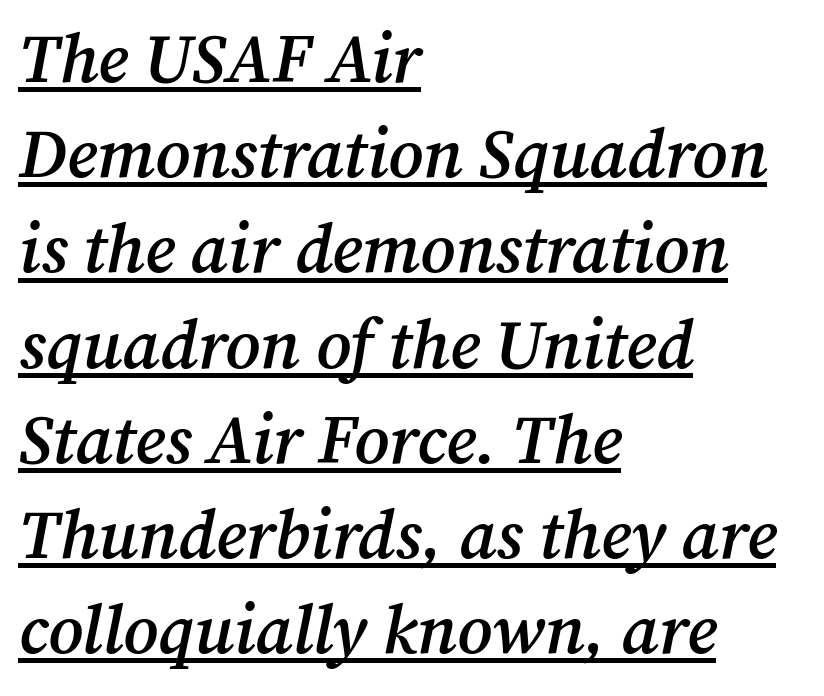
Each line starts at the same left margin while the right side varies. Think of a printed novel: that variable character pitch is what you see here. This rendering leaves character spacing at its baseline value. Note: serifs present on the glyphs. Every character sits at an angle, as italics do. Notice the strokes are somewhat thickened but not fully heavy: this is a semibold.
